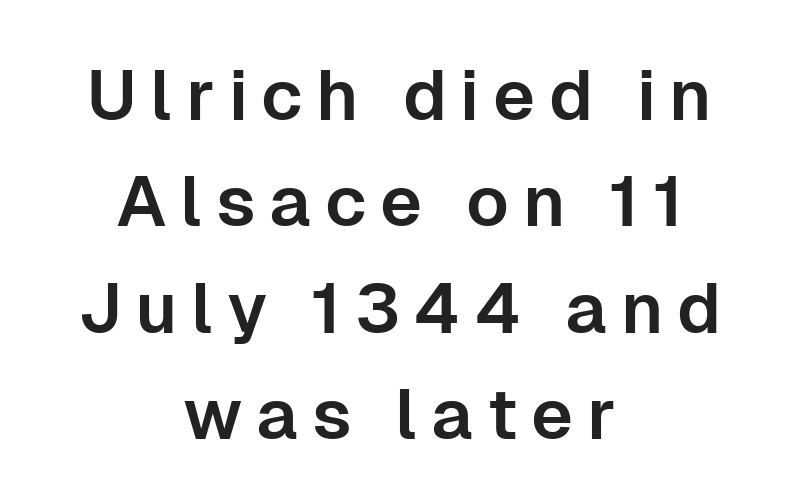
Q: Is the text italic (slanted)? A: No, it is upright.
Q: Is the typeface a serif or a sans-serif typeface? A: Sans-serif.
Q: Is the text underlined? A: No.
Q: How is the paragraph aligned? A: Centered.
Q: Is the spacing between lines tight, normal or loose? A: Normal.
Q: Width (condensed, normal, or wide)? A: Normal.
Q: Stroke contrast? A: Low.
Q: x-height? A: Medium.
Q: Monospaced? A: No.
